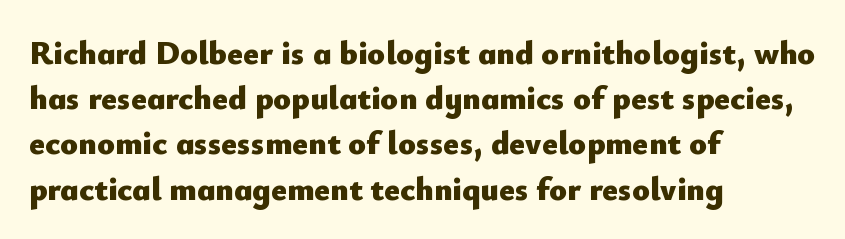
The image shows 33 px heavy sans-serif type, upright; set left-aligned, normal line spacing (1.37x), normal letter spacing, not underlined; low stroke contrast and a small x-height.
